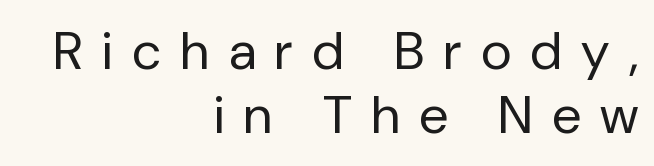
Q: Is the text bold? A: No.
Q: Is the text italic (slanted)? A: No, it is upright.
Q: Is the typeface a serif or a sans-serif typeface? A: Sans-serif.
Q: Is the text underlined? A: No.
Q: How is the paragraph aligned? A: Right-aligned.
Q: Is the spacing between letters normal or unusually wide? A: Unusually wide.
Q: Width (condensed, normal, or wide)? A: Normal.
Q: Stroke contrast? A: Low.
Q: x-height? A: Medium.
Q: Monospaced? A: No.
